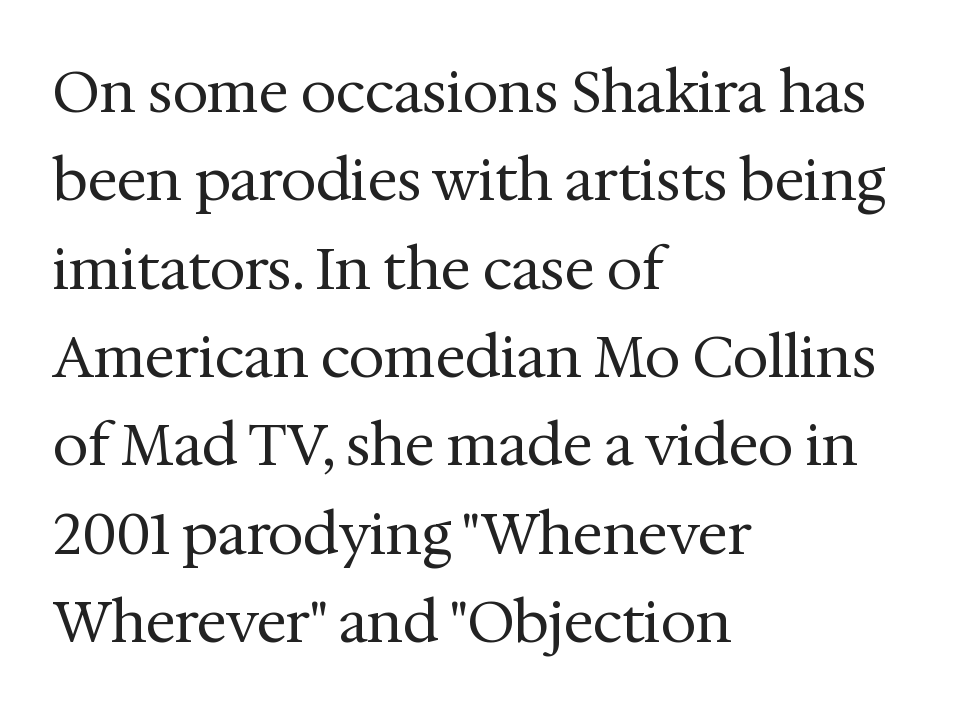
Q: Is the text bold? A: No.
Q: Is the text italic (slanted)? A: No, it is upright.
Q: Is the typeface a serif or a sans-serif typeface? A: Serif.
Q: Is the text underlined? A: No.
Q: How is the paragraph aligned? A: Left-aligned.
Q: Is the spacing between letters normal or unusually wide? A: Normal.
Q: Is the spacing between lines tight, normal or loose? A: Normal.
Q: Width (condensed, normal, or wide)? A: Normal.
Q: Stroke contrast? A: Medium.
Q: x-height? A: Medium.
Q: Monospaced? A: No.
